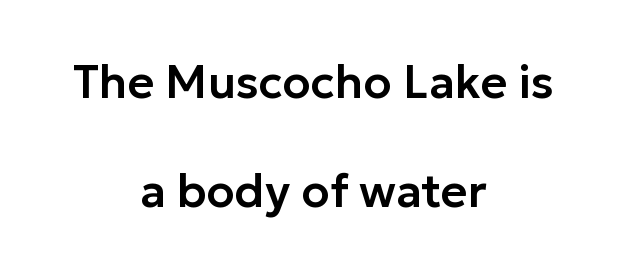
The rendering keeps characters at their native spacing. The designer went with a sans here, leaving each stem footless. Layout note: lines centered. A typesetter would call this proportional, since set widths differ per character.
